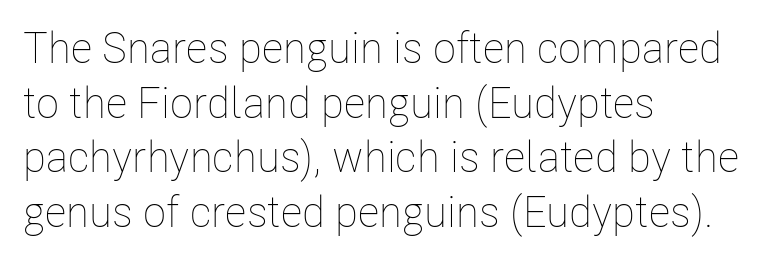
The image shows 43 px thin, condensed type, upright; set left-aligned, normal line spacing (1.27x), normal letter spacing, not underlined; low stroke contrast and a medium x-height.
